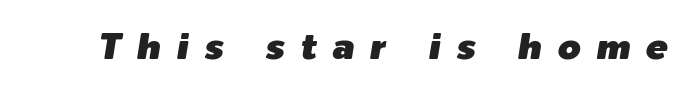
Q: Is the text italic (slanted)? A: Yes, it leans right by about 9 degrees.
Q: Is the text underlined? A: No.
Q: Is the spacing between letters normal or unusually wide? A: Unusually wide.
Q: Width (condensed, normal, or wide)? A: Normal.
Q: Stroke contrast? A: Low.
Q: x-height? A: Medium.
Q: Monospaced? A: No.
